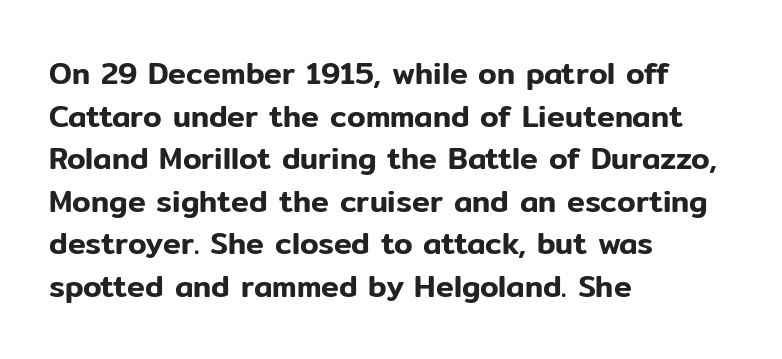
Q: Is the text italic (slanted)? A: No, it is upright.
Q: Is the typeface a serif or a sans-serif typeface? A: Sans-serif.
Q: Is the text underlined? A: No.
Q: How is the paragraph aligned? A: Left-aligned.
Q: Is the spacing between letters normal or unusually wide? A: Normal.
Q: Is the spacing between lines tight, normal or loose? A: Normal.
Q: Width (condensed, normal, or wide)? A: Normal.
Q: Stroke contrast? A: Low.
Q: x-height? A: Medium.
Q: Monospaced? A: No.
